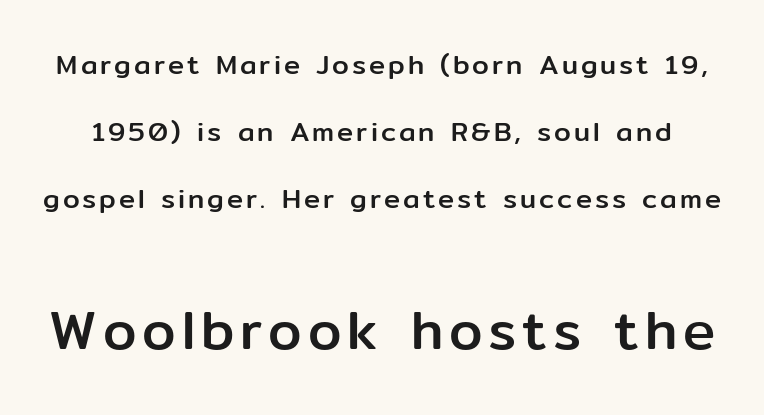
Character size in the trailing block exceeds that of the leading block. Posture: upright roman. Font category for this specimen: sans-serif. What's the leading like? Stretched, with rows far apart. The gap between lines stays unmarked. A typesetter would call this proportional, since set widths differ per character.
